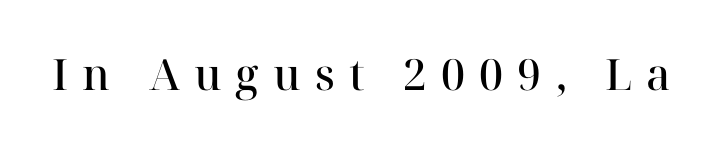
The image shows 43 px semibold serif type, upright; set unusually wide letter spacing (+0.33 em), not underlined; high stroke contrast and a medium x-height.
